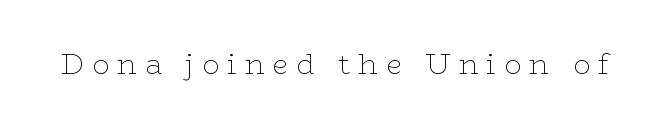
Q: Is the text bold? A: No.
Q: Is the text italic (slanted)? A: No, it is upright.
Q: Is the typeface a serif or a sans-serif typeface? A: Serif.
Q: Is the text underlined? A: No.
Q: Is the spacing between letters normal or unusually wide? A: Unusually wide.
Q: Width (condensed, normal, or wide)? A: Wide.
Q: Stroke contrast? A: Low.
Q: x-height? A: Medium.
Q: Monospaced? A: No.
